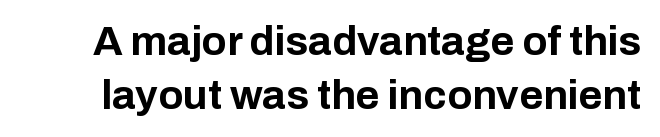
{"serif": "no", "italic": "no", "bold": "yes", "weight": "bold", "width": "normal", "stroke_contrast": "low", "x_height": "medium", "monospaced": "no", "underline": "no", "line_spacing": "normal", "line_spacing_ratio": 1.31, "letter_spacing": "normal", "letter_spacing_em": 0.0, "glyph_px": 41}
